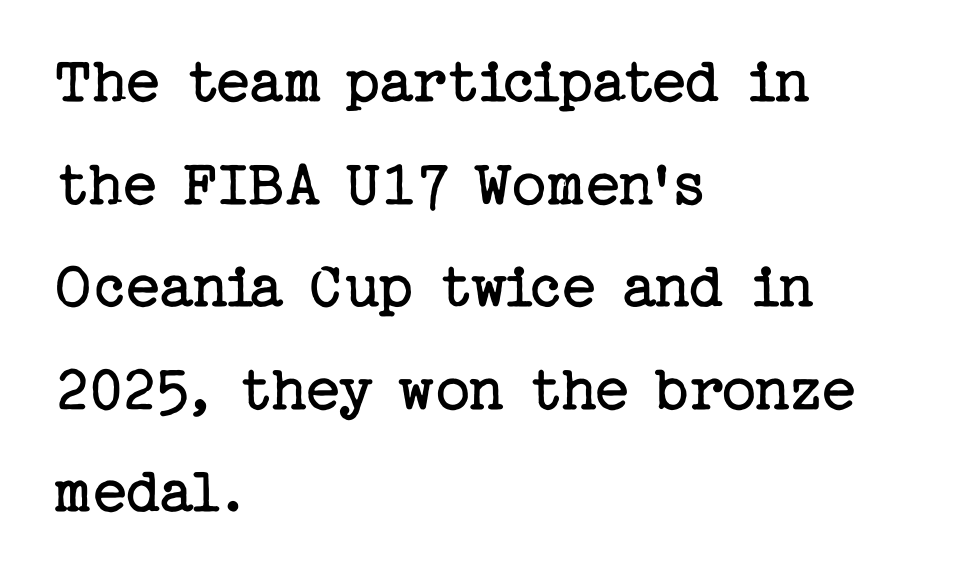
The passage shown has conventional tracking throughout. In CSS terms this would be text-align: left. If you measured baseline to baseline, you'd find a middling distance. Classification — serif.
